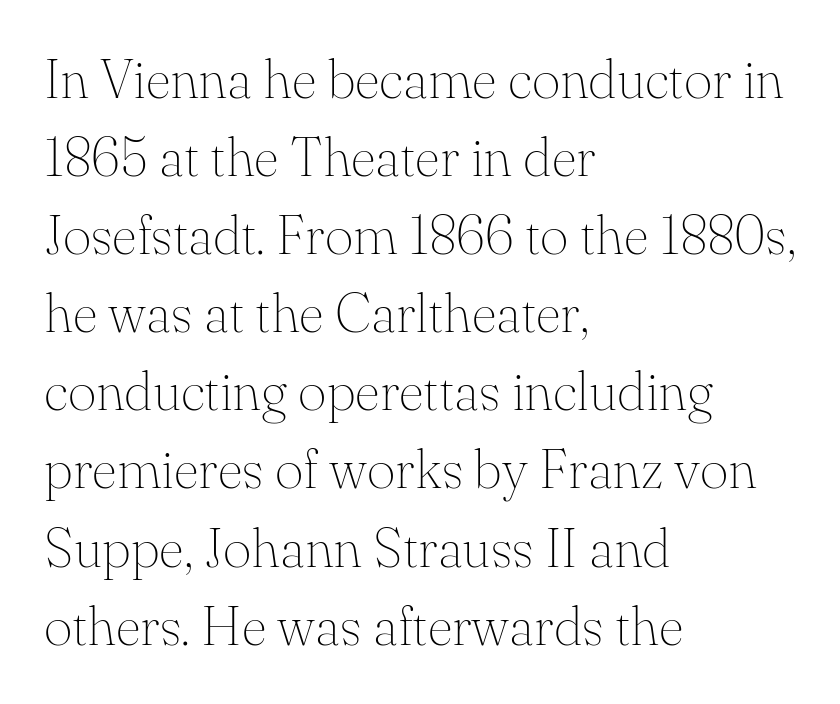
The image shows 55 px thin serif type, upright; set left-aligned, normal line spacing (1.42x), normal letter spacing, not underlined; medium stroke contrast and a small x-height.
